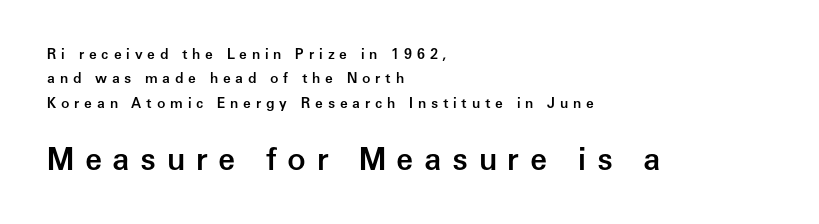
The typeface chosen for these lines omits serifs. The designer gave the closing block more size than the opening block. The words here are not underlined. The passage is arranged the way most books set body copy — flush left.
